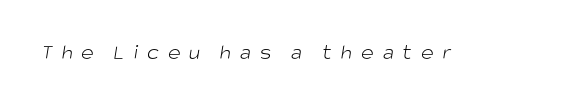
The image shows 22 px text type; set unusually wide letter spacing (+0.4 em), not underlined.
